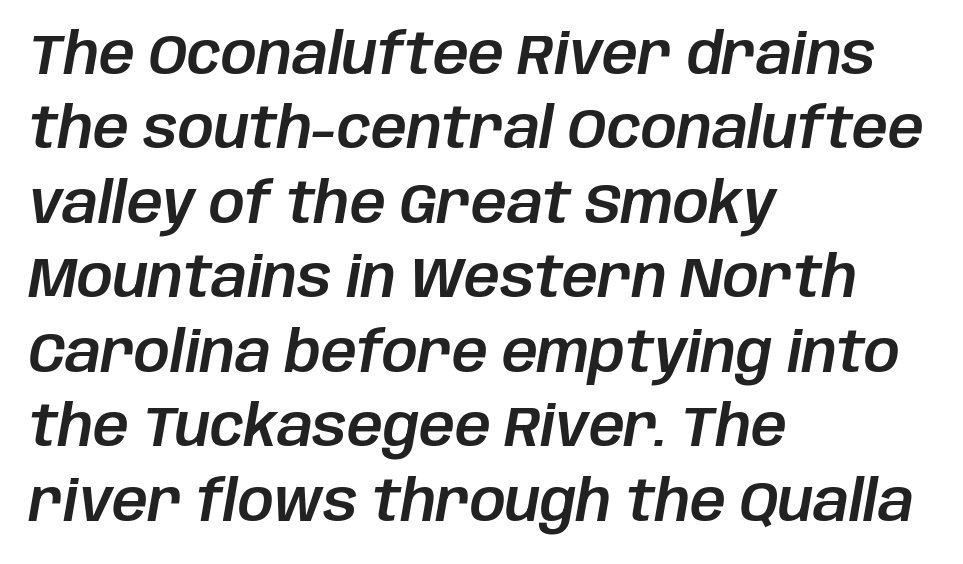
Style check: oblique. Underline: absent. The gaps between neighbouring characters are ordinary and unremarkable. Here the designer chose a conventional face with non-uniform glyph widths. Does the leading feel generous? No, just average. Caption: multi-line text, flush left, ragged right.
